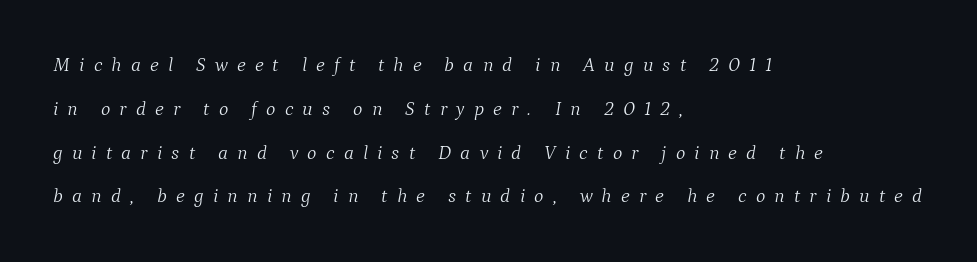
You could fit nearly another row in the gap between these rows. An italicized treatment has been applied to the whole sample. The string is rendered with underlining switched off. The text block is weighted toward the left margin, trailing off unevenly rightward. Letter spacing: wide. Stems here are at most as thick as an everyday book face.
